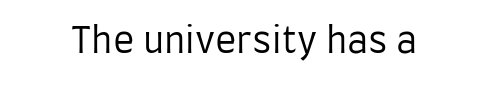
{"serif": "no", "italic": "no", "bold": "no", "weight": "regular", "width": "condensed", "stroke_contrast": "low", "x_height": "large", "monospaced": "no", "underline": "no", "letter_spacing": "normal", "letter_spacing_em": 0.0, "glyph_px": 35}
